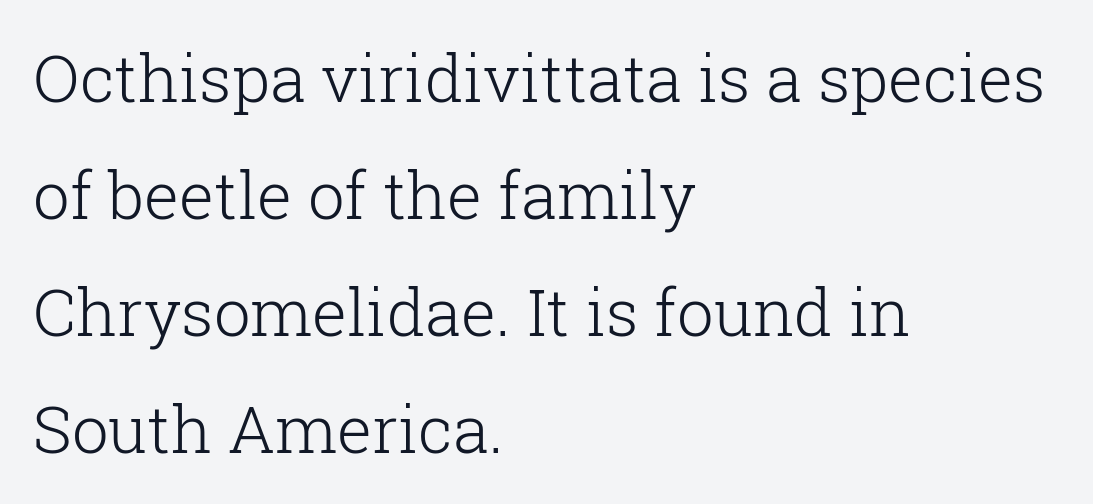
Q: Is the text bold? A: No.
Q: Is the text italic (slanted)? A: No, it is upright.
Q: Is the typeface a serif or a sans-serif typeface? A: Serif.
Q: Is the text underlined? A: No.
Q: How is the paragraph aligned? A: Left-aligned.
Q: Is the spacing between letters normal or unusually wide? A: Normal.
Q: Width (condensed, normal, or wide)? A: Normal.
Q: Stroke contrast? A: Low.
Q: x-height? A: Medium.
Q: Monospaced? A: No.
